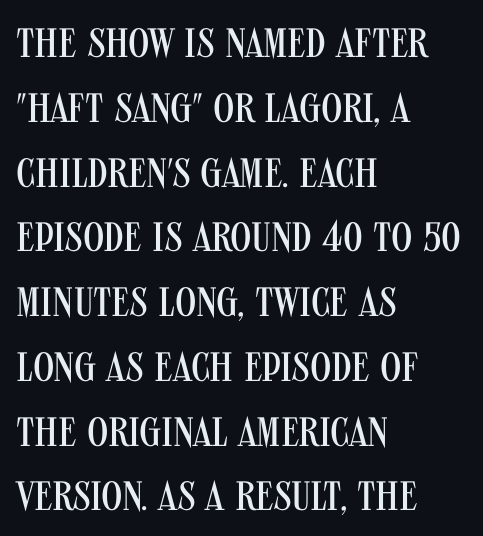
Is this a fixed-width face? No — the glyphs have proportional, varying widths. A normal amount of white space separates one row of letters from the next. Regarding serifs, this sample does without them. Short note: letters normally spaced.
